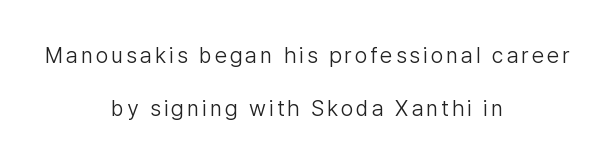
The letters stand straight up with perfectly vertical stems. This rendering uses center alignment, leaving both contours irregular but symmetric. Nobody drew a line under any word here. The characters are drawn with everyday or finer stroke widths.
